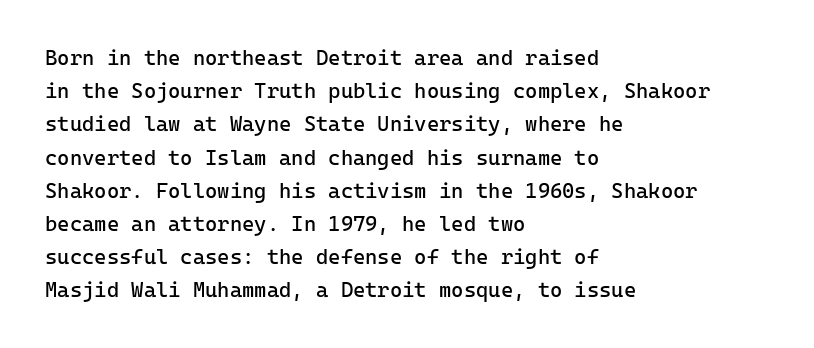
{"italic": "no", "bold": "no", "underline": "no", "align": "left", "line_spacing": "normal", "line_spacing_ratio": 1.58, "letter_spacing": "normal", "letter_spacing_em": 0.0, "glyph_px": 21}
